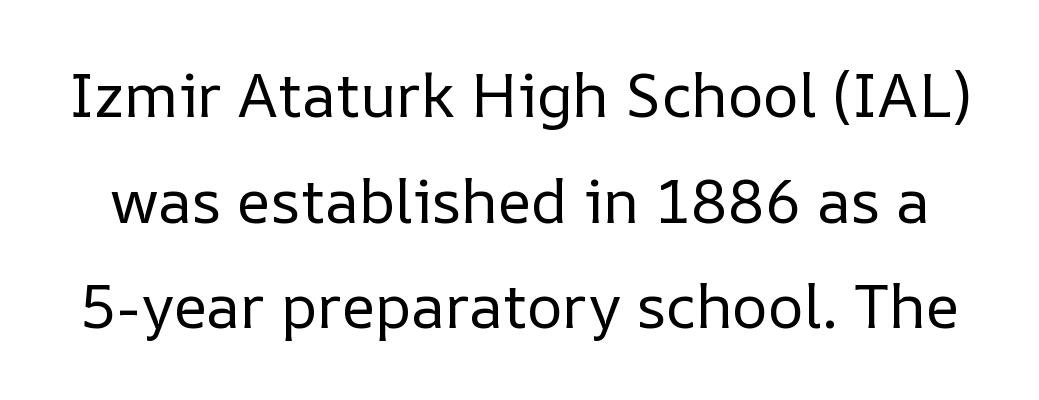
The image shows 61 px regular-weight type, upright; set line spacing 1.73x, normal letter spacing, not underlined; low stroke contrast and a medium x-height.
